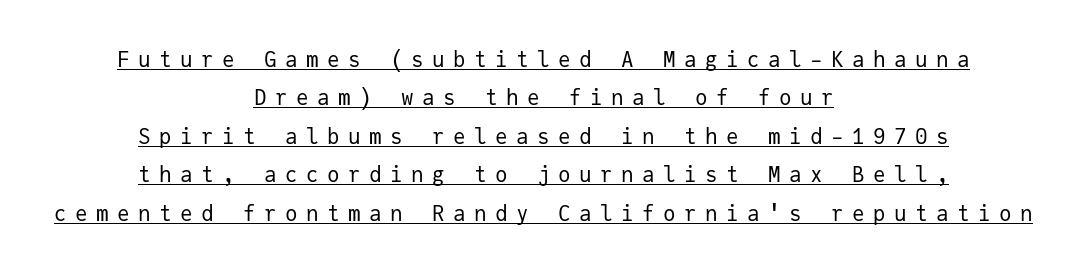
{"italic": "no", "bold": "no", "underline": "yes", "align": "center", "line_spacing_ratio": 1.83, "letter_spacing": "wide", "letter_spacing_em": 0.4, "glyph_px": 21}
